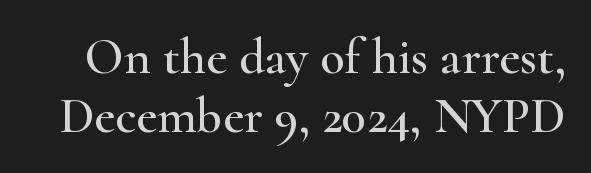
The image shows 51 px wide serif type, upright; set line spacing 1.16x, normal letter spacing, not underlined; high stroke contrast and a small x-height.
